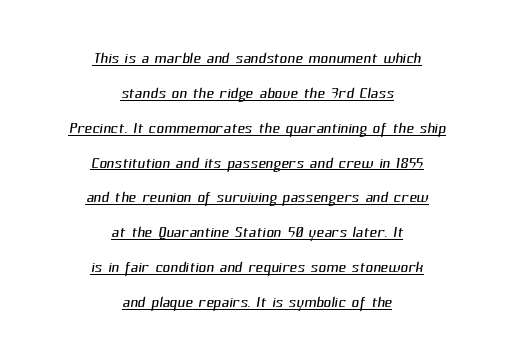
{"bold": "no", "underline": "yes", "align": "center", "line_spacing": "normal", "line_spacing_ratio": 1.66, "letter_spacing": "normal", "letter_spacing_em": 0.0, "glyph_px": 21}
